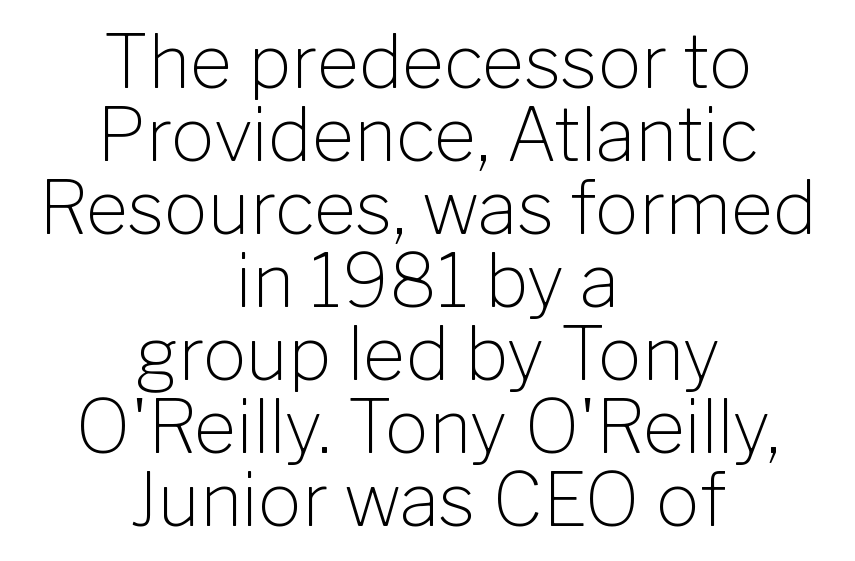
{"serif": "no", "italic": "no", "bold": "no", "weight": "light", "width": "normal", "stroke_contrast": "low", "x_height": "medium", "monospaced": "no", "underline": "no", "align": "center", "line_spacing": "tight", "line_spacing_ratio": 1.0, "letter_spacing": "normal", "letter_spacing_em": 0.0, "glyph_px": 73}
